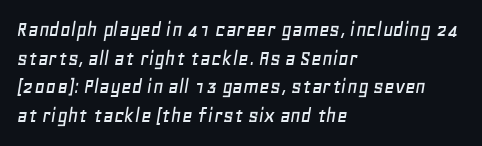
Compared with typical body copy, the letter spacing here is the same. Tall strokes in this sample are angled rather than plumb. The baseline area is clear. A normal amount of white space separates one row of letters from the next. Horizontally, the lines are justified to the leading edge only.
